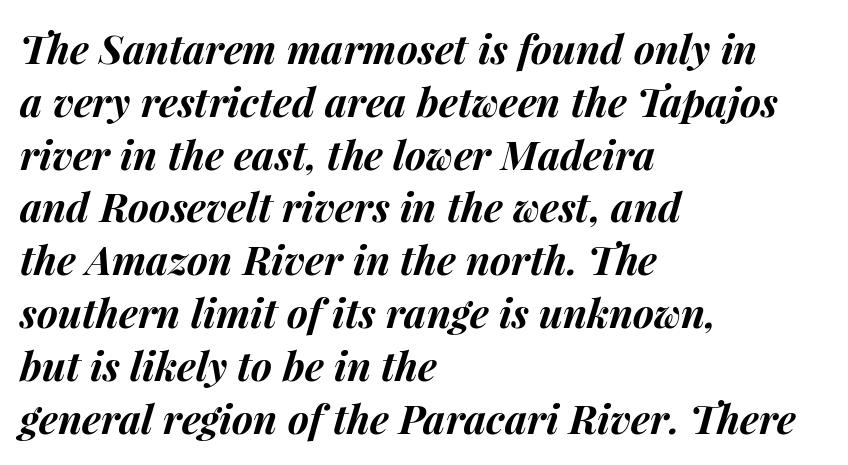
No extra tracking has been applied to these lines. The letters are bold, with thick, heavy strokes. Descenders are the only things crossing below the line. These lines sit exactly where default settings would place them. Alignment: flush left.
